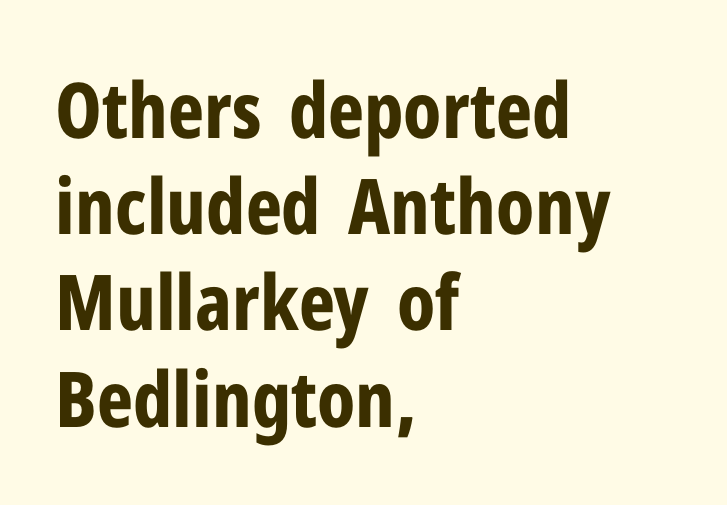
Q: Is the text bold? A: Yes.
Q: Is the text italic (slanted)? A: No, it is upright.
Q: Is the typeface a serif or a sans-serif typeface? A: Sans-serif.
Q: Is the text underlined? A: No.
Q: How is the paragraph aligned? A: Left-aligned.
Q: Is the spacing between letters normal or unusually wide? A: Normal.
Q: Is the spacing between lines tight, normal or loose? A: Normal.
Q: Width (condensed, normal, or wide)? A: Condensed.
Q: Stroke contrast? A: Low.
Q: x-height? A: Medium.
Q: Monospaced? A: No.
